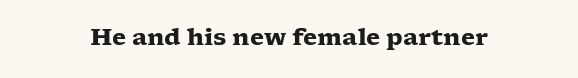
{"italic": "no", "bold": "yes", "underline": "no", "letter_spacing": "normal", "letter_spacing_em": 0.0, "glyph_px": 23}
